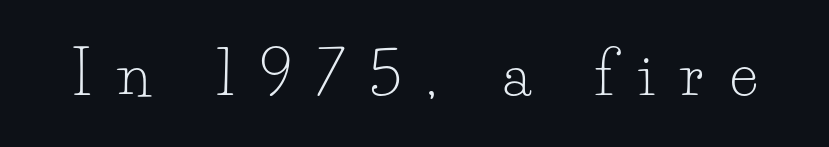
The image shows 59 px light serif type, upright; set unusually wide letter spacing (+0.44 em), not underlined; low stroke contrast and a small x-height.
